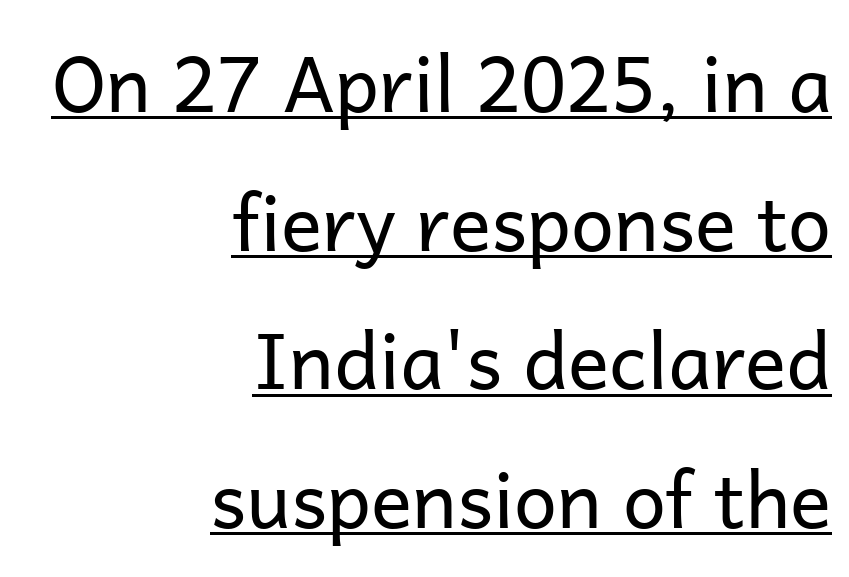
{"serif": "no", "italic": "no", "bold": "no", "weight": "regular", "width": "normal", "stroke_contrast": "low", "x_height": "medium", "monospaced": "no", "underline": "yes", "align": "right", "line_spacing_ratio": 1.8, "letter_spacing": "normal", "letter_spacing_em": 0.0, "glyph_px": 77}
